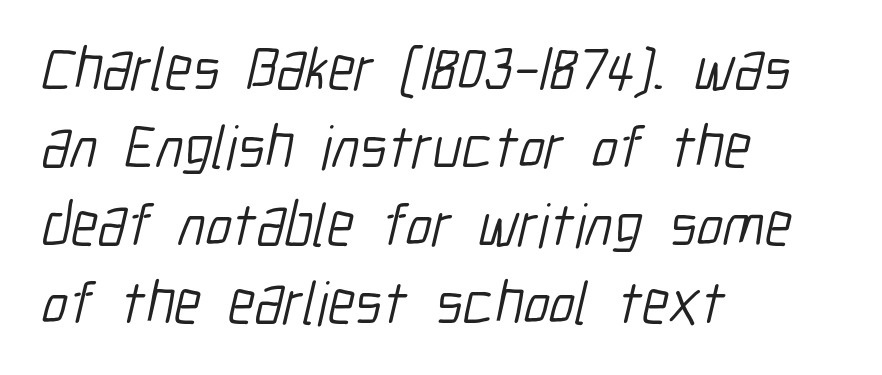
Q: Is the text bold? A: No.
Q: Is the typeface a serif or a sans-serif typeface? A: Sans-serif.
Q: Is the text underlined? A: No.
Q: How is the paragraph aligned? A: Left-aligned.
Q: Is the spacing between letters normal or unusually wide? A: Normal.
Q: Is the spacing between lines tight, normal or loose? A: Normal.
Q: Width (condensed, normal, or wide)? A: Condensed.
Q: Stroke contrast? A: Low.
Q: x-height? A: Medium.
Q: Monospaced? A: No.
